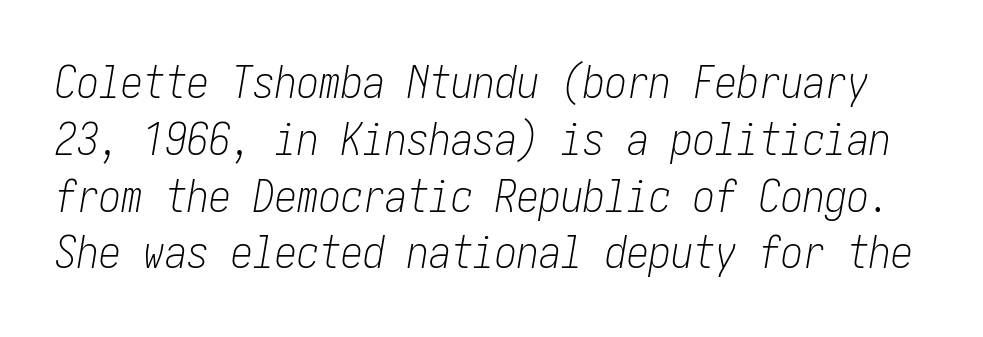
Tracking here is standard; glyphs follow each other at the usual distance. The passage shown stacks its lines at a standard gap. Yep, that's italic — everything's leaning. This rendering features lettering with no underline.
